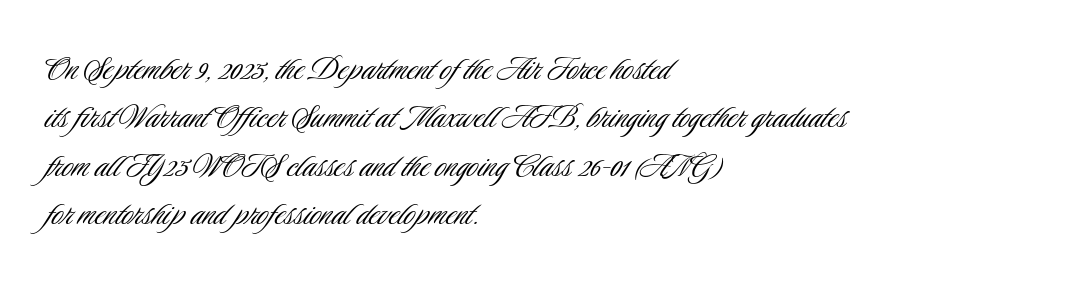
You could not count columns in this text — the font is proportionally spaced. Anything drawn beneath the words? Only blank space. Left-aligned paragraph, ragged on the right. Each letter's strokes conclude bluntly, with no projecting serifs. Tracking value appears to be zero — textbook default spacing.
